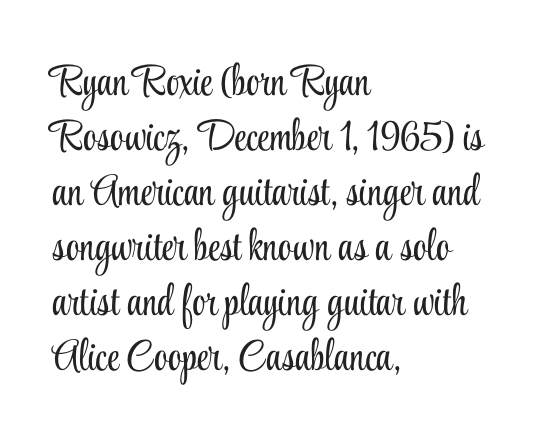
Q: Is the text bold? A: No.
Q: Is the text italic (slanted)? A: Yes.
Q: Is the typeface a serif or a sans-serif typeface? A: Serif.
Q: Is the text underlined? A: No.
Q: How is the paragraph aligned? A: Left-aligned.
Q: Is the spacing between letters normal or unusually wide? A: Normal.
Q: Is the spacing between lines tight, normal or loose? A: Normal.
Q: Width (condensed, normal, or wide)? A: Condensed.
Q: Stroke contrast? A: Low.
Q: x-height? A: Small.
Q: Monospaced? A: No.
